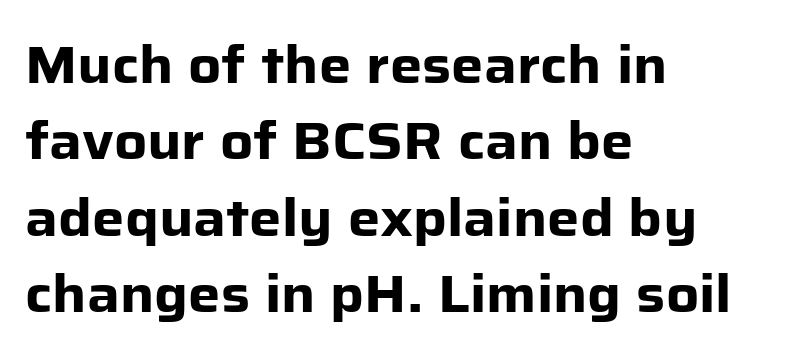
{"serif": "no", "italic": "no", "bold": "yes", "weight": "heavy", "width": "normal", "stroke_contrast": "low", "x_height": "medium", "monospaced": "no", "underline": "no", "align": "left", "line_spacing": "normal", "line_spacing_ratio": 1.5, "letter_spacing": "normal", "letter_spacing_em": 0.0, "glyph_px": 51}
